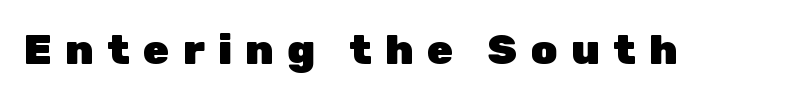
Each row of text sits above clean, open space. These lines carry a lot of weight — the face is fully bold. You can tell it's not italic because the verticals are truly vertical. You can tell from the bare stems that sans-serif type was used.
